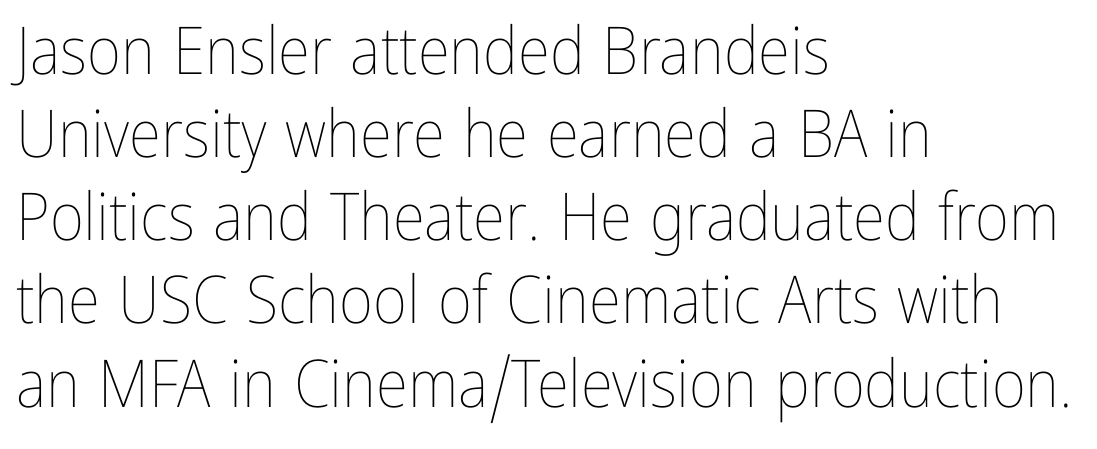
Q: Is the text bold? A: No.
Q: Is the text italic (slanted)? A: No, it is upright.
Q: Is the text underlined? A: No.
Q: How is the paragraph aligned? A: Left-aligned.
Q: Is the spacing between letters normal or unusually wide? A: Normal.
Q: Is the spacing between lines tight, normal or loose? A: Normal.
Q: Width (condensed, normal, or wide)? A: Condensed.
Q: Stroke contrast? A: Low.
Q: x-height? A: Medium.
Q: Monospaced? A: No.
